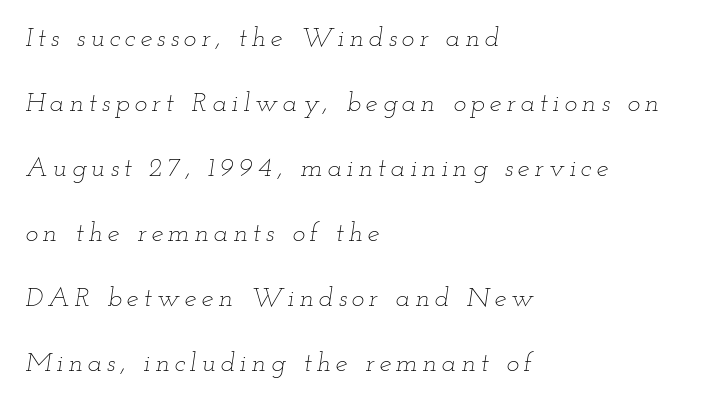
No chunkiness to these letters — they're not bold. Successive baselines arrive slowly, with a big drop between each. Does the copy run flush right? No — it runs flush left. Words float on clear page, feet unadorned.
